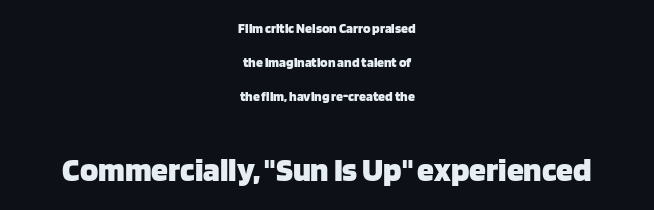
Q: Is the text bold? A: Yes.
Q: Is the text italic (slanted)? A: No, it is upright.
Q: Is the typeface a serif or a sans-serif typeface? A: Sans-serif.
Q: Is the text underlined? A: No.
Q: How is the paragraph aligned? A: Centered.
Q: Is the spacing between letters normal or unusually wide? A: Normal.
Q: Is the spacing between lines tight, normal or loose? A: Loose.
Q: Which block of text is set in a larger size, the first (top) or the second (bottom)? A: The second (bottom) one.
Q: Width (condensed, normal, or wide)? A: Normal.
Q: Stroke contrast? A: Low.
Q: x-height? A: Large.
Q: Monospaced? A: No.
